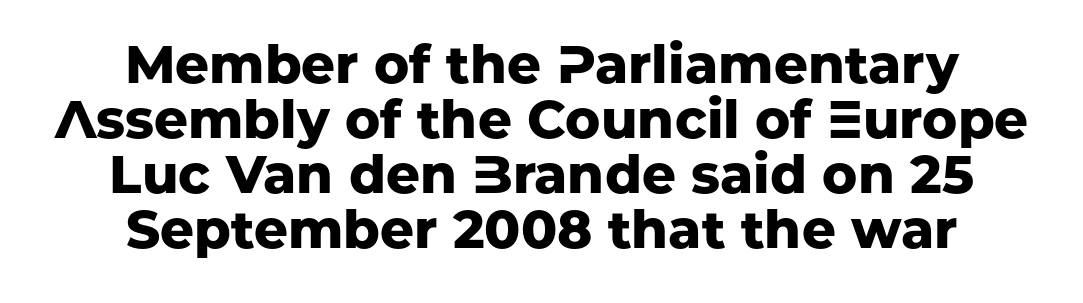
{"serif": "no", "italic": "no", "bold": "yes", "weight": "heavy", "width": "normal", "stroke_contrast": "low", "x_height": "medium", "monospaced": "no", "underline": "no", "align": "center", "line_spacing": "tight", "line_spacing_ratio": 1.04, "letter_spacing": "normal", "letter_spacing_em": 0.0, "glyph_px": 53}
